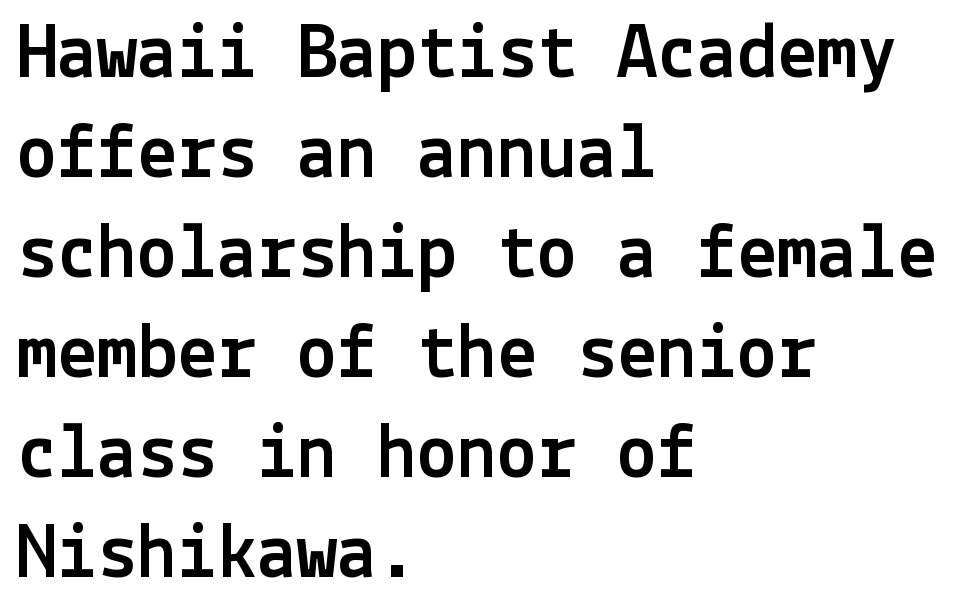
{"serif": "no", "italic": "no", "width": "normal", "x_height": "medium", "underline": "no", "align": "left", "line_spacing": "normal", "line_spacing_ratio": 1.25, "letter_spacing": "normal", "letter_spacing_em": 0.0, "glyph_px": 80}
